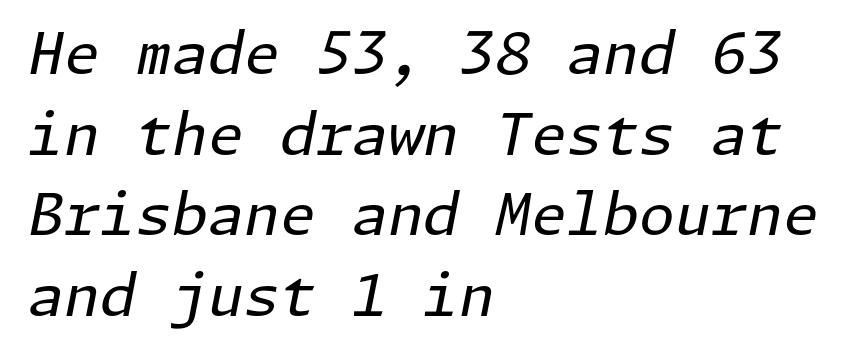
Regarding leading, the lines here are spaced in the standard way. Posture: slanted. The compositor pushed each line to the left boundary. Ink coverage per letter is moderate at most. The letterforms sit shoulder to shoulder at normal distance. Each row of text sits above clean, open space.
